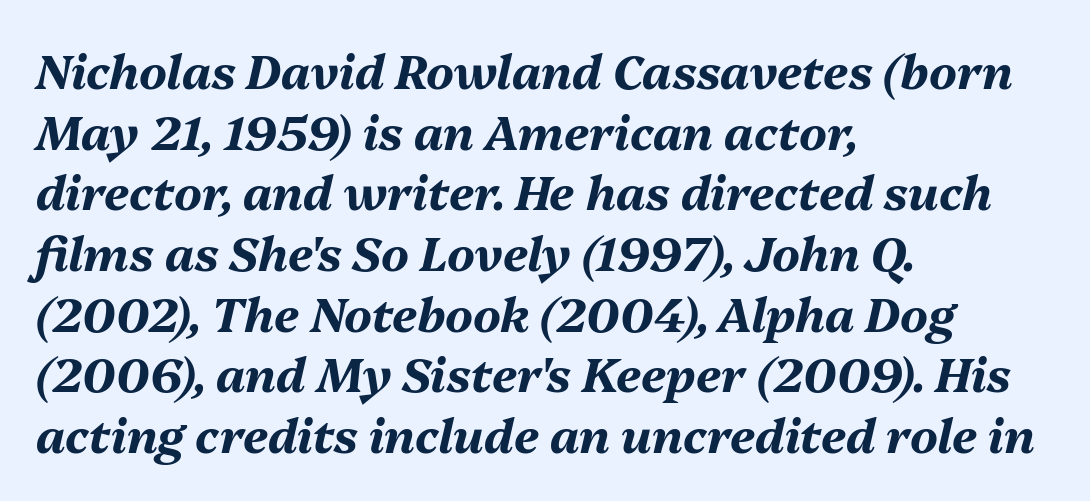
The image shows 47 px bold type, italic (leaning right); set left-aligned, normal line spacing (1.29x), normal letter spacing, not underlined; medium stroke contrast and a medium x-height.
